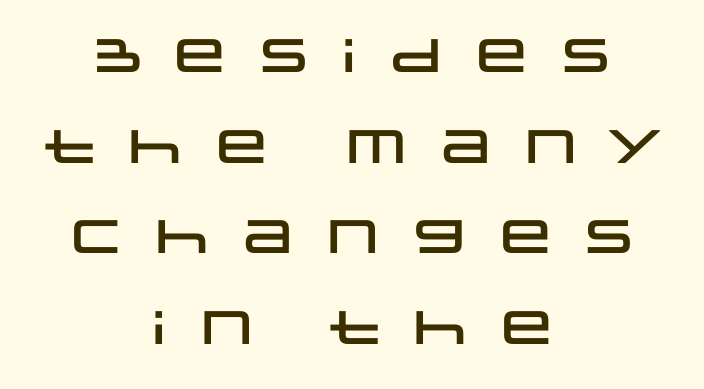
Q: Is the text italic (slanted)? A: No, it is upright.
Q: Is the typeface a serif or a sans-serif typeface? A: Sans-serif.
Q: Is the text underlined? A: No.
Q: How is the paragraph aligned? A: Centered.
Q: Is the spacing between letters normal or unusually wide? A: Unusually wide.
Q: Is the spacing between lines tight, normal or loose? A: Loose.
Q: Width (condensed, normal, or wide)? A: Wide.
Q: Stroke contrast? A: Low.
Q: x-height? A: Large.
Q: Monospaced? A: No.
